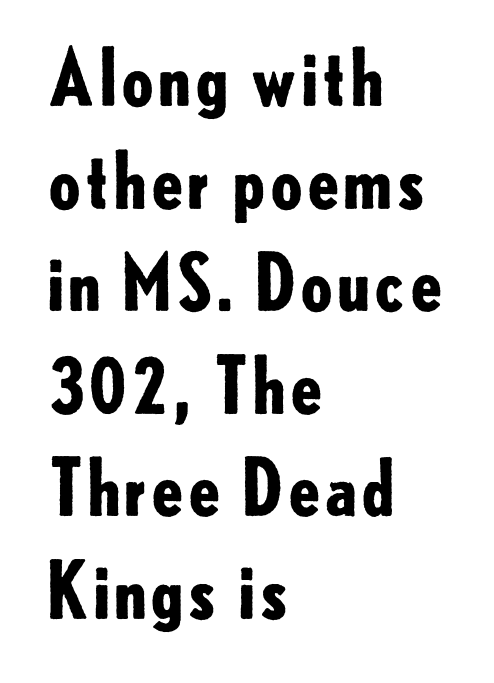
Posture: vertical. The passage shown is not underscored anywhere. The face used here is a sans, in the tradition of grotesques and geometrics. Students, this is bold: see how much ink each stroke carries. Varying glyph widths throughout — classic text-font behaviour. A normal amount of white space separates one row of letters from the next.
